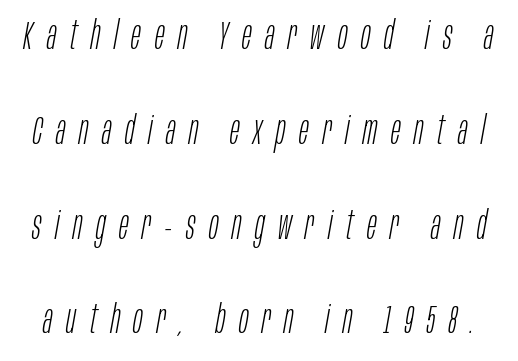
{"italic": "yes", "lean": "right", "slant_degrees": 10, "bold": "no", "weight": "light", "width": "condensed", "stroke_contrast": "low", "x_height": "large", "monospaced": "no", "underline": "no", "line_spacing": "loose", "line_spacing_ratio": 2.37, "letter_spacing": "wide", "letter_spacing_em": 0.34, "glyph_px": 40}
